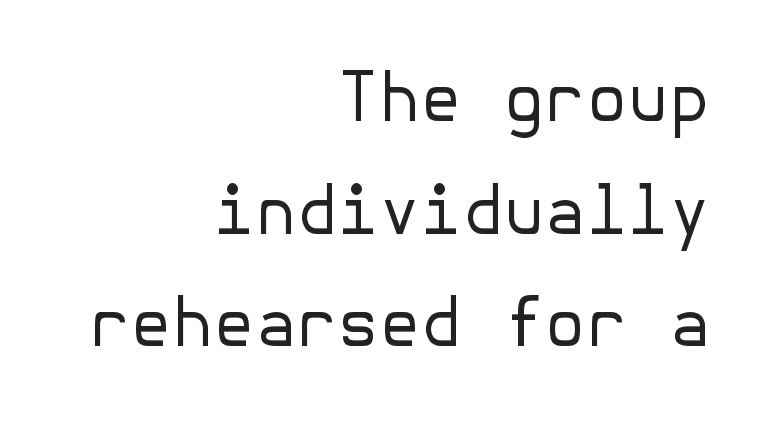
Q: Is the text bold? A: No.
Q: Is the text italic (slanted)? A: No, it is upright.
Q: Is the typeface a serif or a sans-serif typeface? A: Sans-serif.
Q: Is the text underlined? A: No.
Q: How is the paragraph aligned? A: Right-aligned.
Q: Is the spacing between letters normal or unusually wide? A: Normal.
Q: Is the spacing between lines tight, normal or loose? A: Normal.
Q: Width (condensed, normal, or wide)? A: Normal.
Q: Stroke contrast? A: Low.
Q: x-height? A: Medium.
